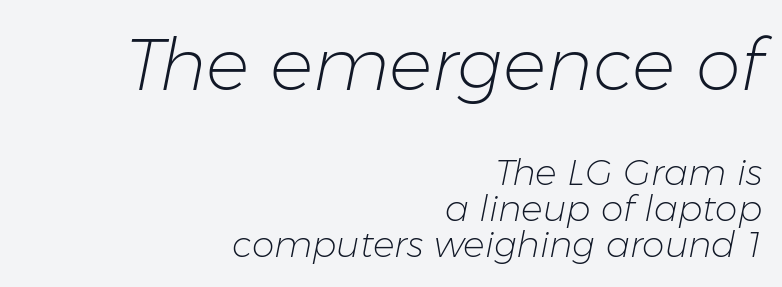
{"italic": "yes", "lean": "right", "slant_degrees": 11, "bold": "no", "weight": "light", "width": "normal", "stroke_contrast": "low", "x_height": "medium", "monospaced": "no", "underline": "no", "align": "right", "line_spacing": "tight", "line_spacing_ratio": 1.0, "letter_spacing": "normal", "letter_spacing_em": 0.0, "larger_block": "first", "size_ratio": 2.0, "glyph_px": 72}
